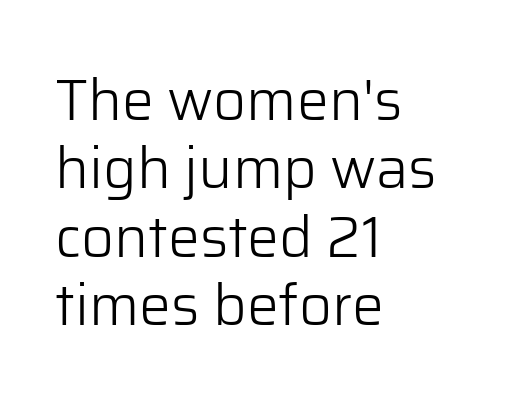
{"serif": "no", "italic": "no", "bold": "no", "weight": "light", "width": "normal", "stroke_contrast": "low", "x_height": "medium", "monospaced": "no", "underline": "no", "align": "left", "line_spacing_ratio": 1.2, "letter_spacing": "normal", "letter_spacing_em": 0.0, "glyph_px": 57}
